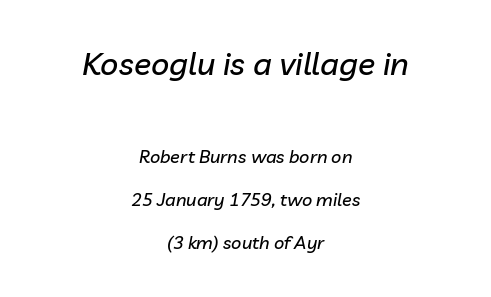
The designer dialed line spacing up above the default. Style check: oblique. The rendering uses natural spacing where letterforms have individual widths. The compositor balanced each line on the midline.
